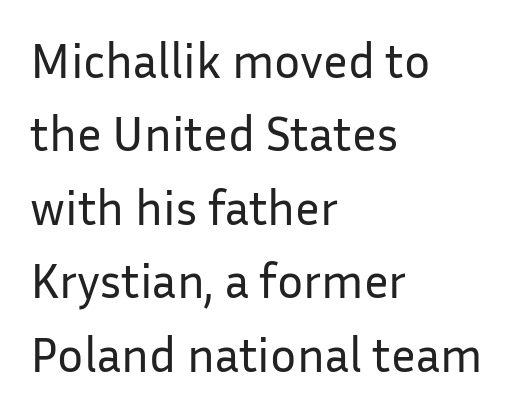
{"serif": "no", "italic": "no", "bold": "no", "weight": "regular", "width": "normal", "stroke_contrast": "low", "x_height": "medium", "monospaced": "no", "underline": "no", "align": "left", "line_spacing": "normal", "line_spacing_ratio": 1.5, "letter_spacing": "normal", "letter_spacing_em": 0.0, "glyph_px": 49}
